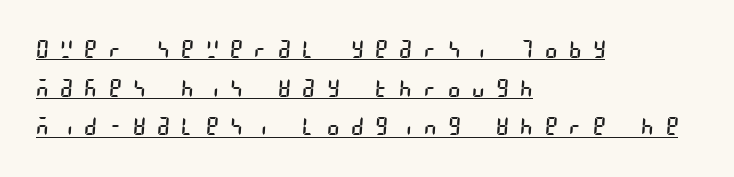
{"bold": "no", "underline": "yes", "align": "left", "line_spacing": "normal", "line_spacing_ratio": 1.55, "letter_spacing": "wide", "letter_spacing_em": 0.5, "glyph_px": 25}
